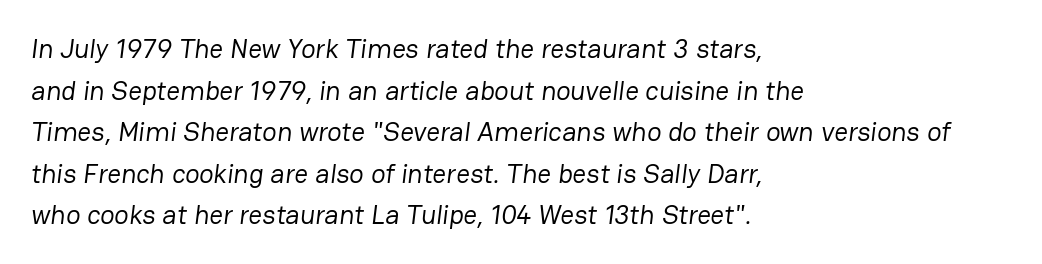
Here the glyphs are tracked normally, forming tight word shapes. This block has exactly the height ordinary leading produces. The setting favours the left margin, as ordinary paragraphs usually do. Type without underlining.
